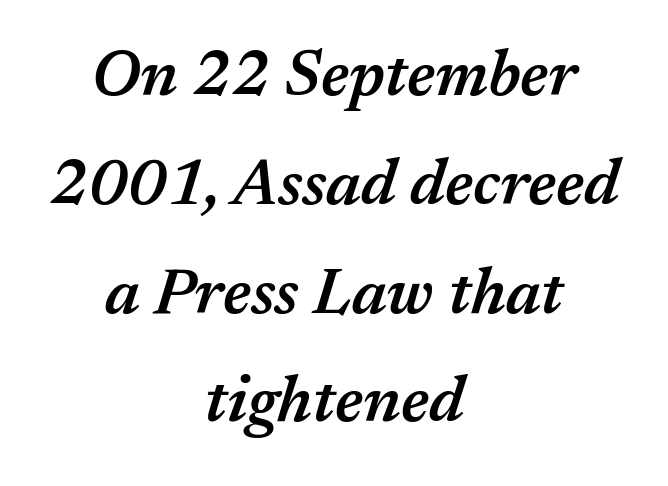
The image shows 64 px semibold type, italic (leaning right); set centered, normal line spacing (1.7x), normal letter spacing, not underlined; medium stroke contrast and a medium x-height.
